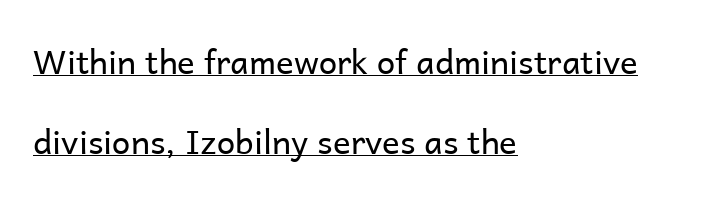
Typeset ragged right — the left edge is the straight one. The letters advance in unequal steps, a hallmark of proportional type. A typesetter would call this zero additional tracking. The typesetter has applied underlining to the passage shown.
